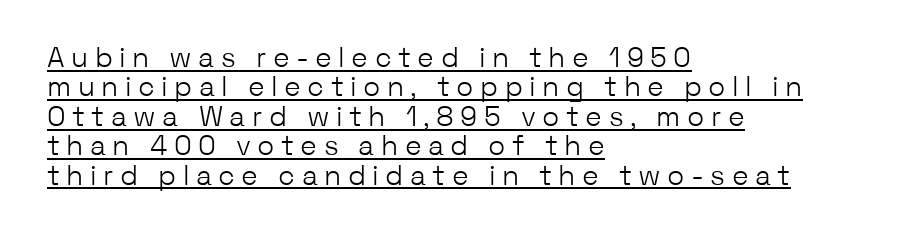
Q: Is the text bold? A: No.
Q: Is the text italic (slanted)? A: No, it is upright.
Q: Is the typeface a serif or a sans-serif typeface? A: Sans-serif.
Q: Is the text underlined? A: Yes.
Q: How is the paragraph aligned? A: Left-aligned.
Q: Is the spacing between letters normal or unusually wide? A: Unusually wide.
Q: Is the spacing between lines tight, normal or loose? A: Tight.
Q: Width (condensed, normal, or wide)? A: Normal.
Q: Stroke contrast? A: Low.
Q: x-height? A: Medium.
Q: Monospaced? A: No.
